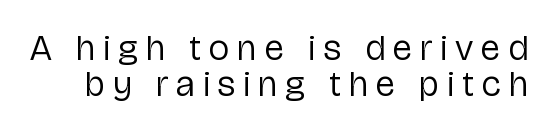
The image shows 36 px regular-weight sans-serif type, upright; set tight line spacing (1.01x), unusually wide letter spacing (+0.22 em), not underlined; low stroke contrast and a medium x-height.
